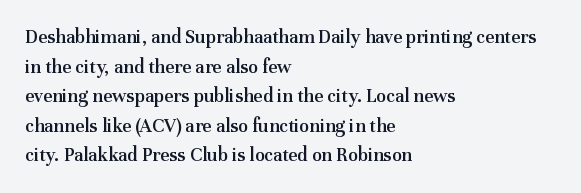
Q: Is the text bold? A: Semi-bold.
Q: Is the text italic (slanted)? A: No, it is upright.
Q: Is the text underlined? A: No.
Q: How is the paragraph aligned? A: Left-aligned.
Q: Is the spacing between letters normal or unusually wide? A: Normal.
Q: Is the spacing between lines tight, normal or loose? A: Normal.
